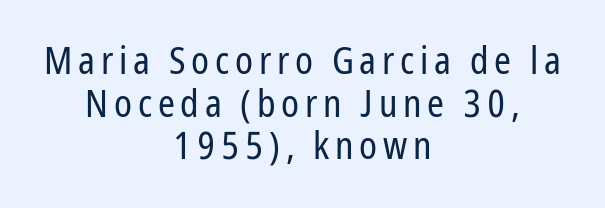
{"serif": "no", "italic": "no", "bold": "no", "weight": "regular", "width": "condensed", "stroke_contrast": "low", "x_height": "medium", "monospaced": "no", "underline": "no", "align": "center", "line_spacing": "tight", "line_spacing_ratio": 1.12, "glyph_px": 38}
